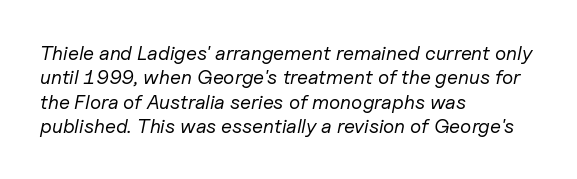
Q: Is the text bold? A: No.
Q: Is the text italic (slanted)? A: Yes, it leans right by about 11 degrees.
Q: Is the text underlined? A: No.
Q: How is the paragraph aligned? A: Left-aligned.
Q: Is the spacing between letters normal or unusually wide? A: Normal.
